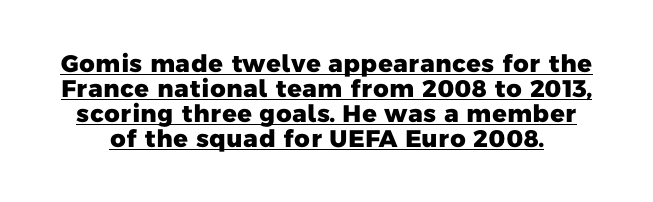
The image shows 24 px bold type; set tight line spacing (1.04x), normal letter spacing, underlined.
